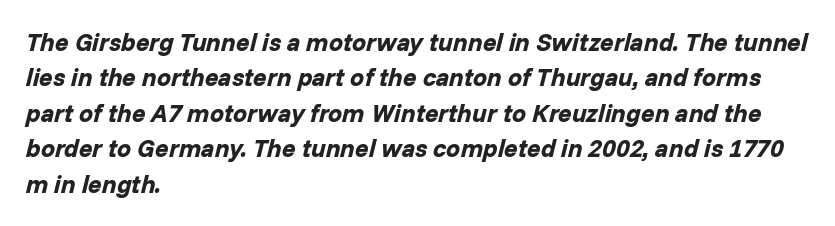
{"italic": "yes", "lean": "right", "slant_degrees": 14, "bold": "yes", "underline": "no", "align": "left", "line_spacing": "normal", "line_spacing_ratio": 1.42, "letter_spacing": "normal", "letter_spacing_em": 0.0, "glyph_px": 25}
